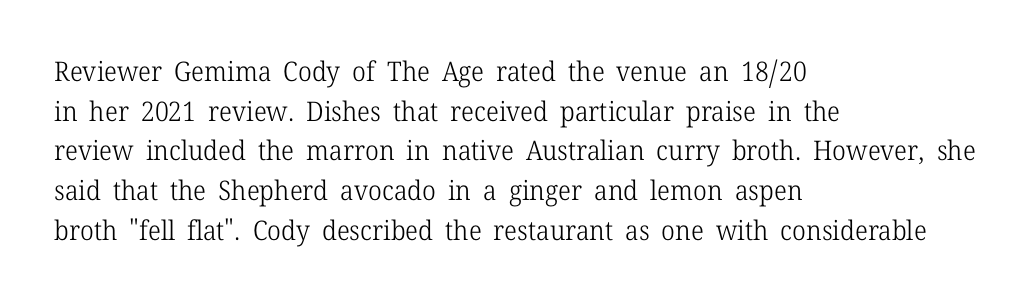
Q: Is the text bold? A: No.
Q: Is the text italic (slanted)? A: No, it is upright.
Q: Is the text underlined? A: No.
Q: How is the paragraph aligned? A: Left-aligned.
Q: Is the spacing between letters normal or unusually wide? A: Normal.
Q: Is the spacing between lines tight, normal or loose? A: Normal.
